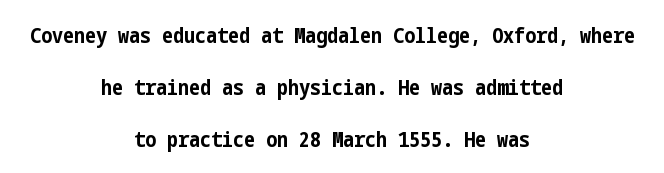
The image shows 22 px bold type, upright; set centered, loose line spacing (2.36x), normal letter spacing, not underlined.
